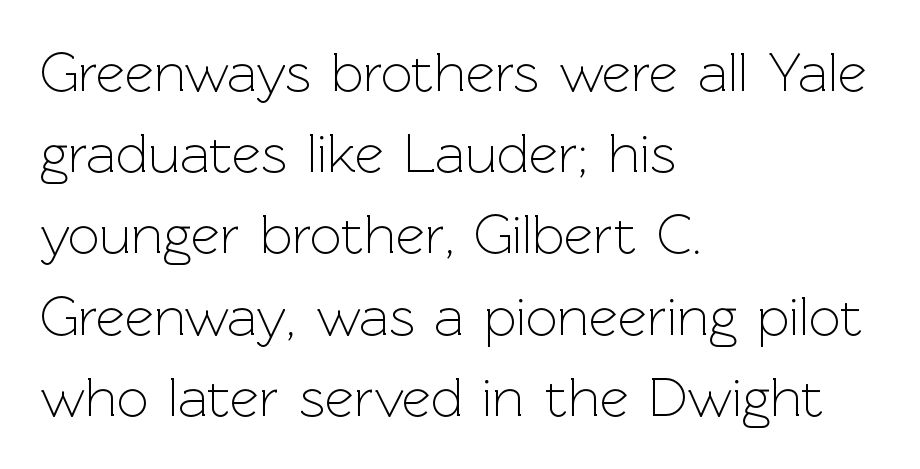
{"serif": "no", "italic": "no", "bold": "no", "weight": "light", "width": "normal", "stroke_contrast": "low", "x_height": "medium", "monospaced": "no", "underline": "no", "align": "left", "line_spacing": "normal", "line_spacing_ratio": 1.45, "letter_spacing": "normal", "letter_spacing_em": 0.0, "glyph_px": 56}
